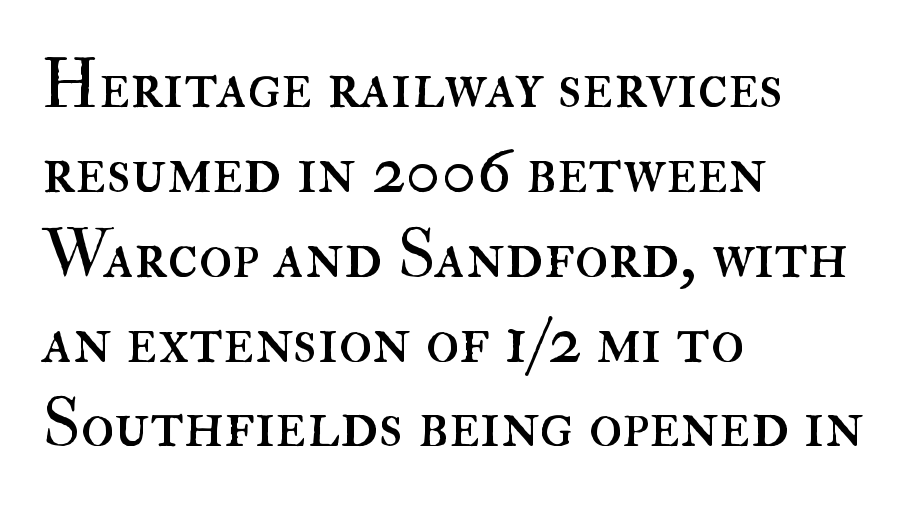
Q: Is the text bold? A: No.
Q: Is the text italic (slanted)? A: No, it is upright.
Q: Is the text underlined? A: No.
Q: How is the paragraph aligned? A: Left-aligned.
Q: Is the spacing between letters normal or unusually wide? A: Normal.
Q: Width (condensed, normal, or wide)? A: Normal.
Q: Stroke contrast? A: High.
Q: x-height? A: Small.
Q: Monospaced? A: No.
